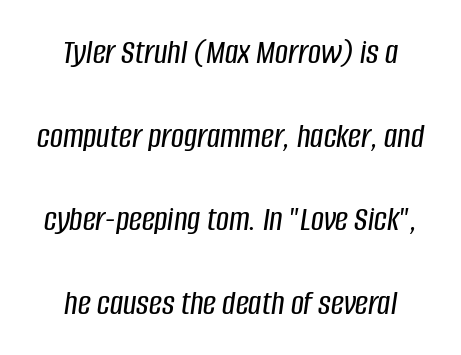
Is the type slanted? Yes — the strokes lean at a clear angle. Glance below the letters and you will spot only blank space. Short note: letters normally spaced. A typesetter would call this proportional, since set widths differ per character. Honestly, the rows look like they've been pulled way apart.
